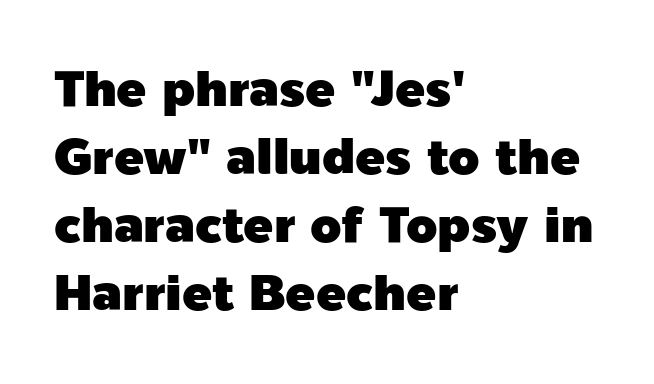
Q: Is the text italic (slanted)? A: No, it is upright.
Q: Is the typeface a serif or a sans-serif typeface? A: Sans-serif.
Q: Is the text underlined? A: No.
Q: How is the paragraph aligned? A: Left-aligned.
Q: Is the spacing between letters normal or unusually wide? A: Normal.
Q: Is the spacing between lines tight, normal or loose? A: Normal.
Q: Width (condensed, normal, or wide)? A: Normal.
Q: x-height? A: Medium.
Q: Monospaced? A: No.
